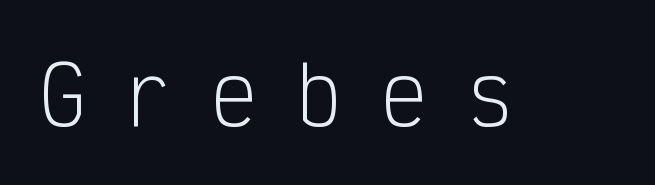
The words here are not underlined. Weight: not bold — regular or lighter. Spacing between characters has been opened up far beyond the box default. A typesetter would mark this as roman, not italic. A sans-serif font was chosen for this passage.
